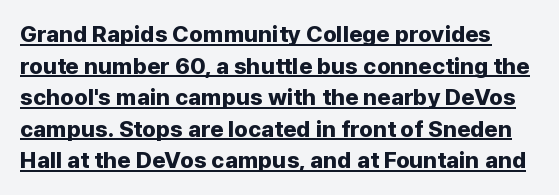
Q: Is the text bold? A: Yes.
Q: Is the text italic (slanted)? A: No, it is upright.
Q: Is the text underlined? A: Yes.
Q: Is the spacing between letters normal or unusually wide? A: Normal.
Q: Is the spacing between lines tight, normal or loose? A: Normal.
